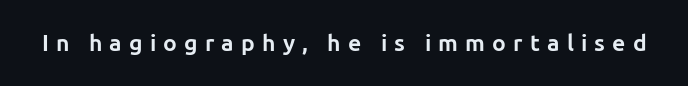
{"italic": "no", "bold": "yes", "underline": "no", "letter_spacing": "wide", "letter_spacing_em": 0.31, "glyph_px": 23}
